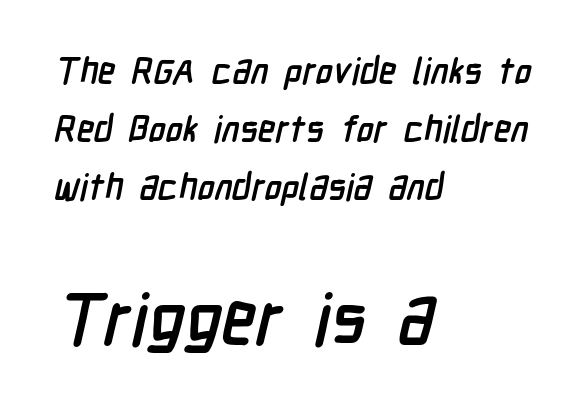
This sample uses plain, unmodified letter spacing. A typesetter would call this proportional, since set widths differ per character. One-word summary of the alignment: left. Quick note: underline off. The composition opens small and finishes big. The sample has been set heavy, in full bold.
